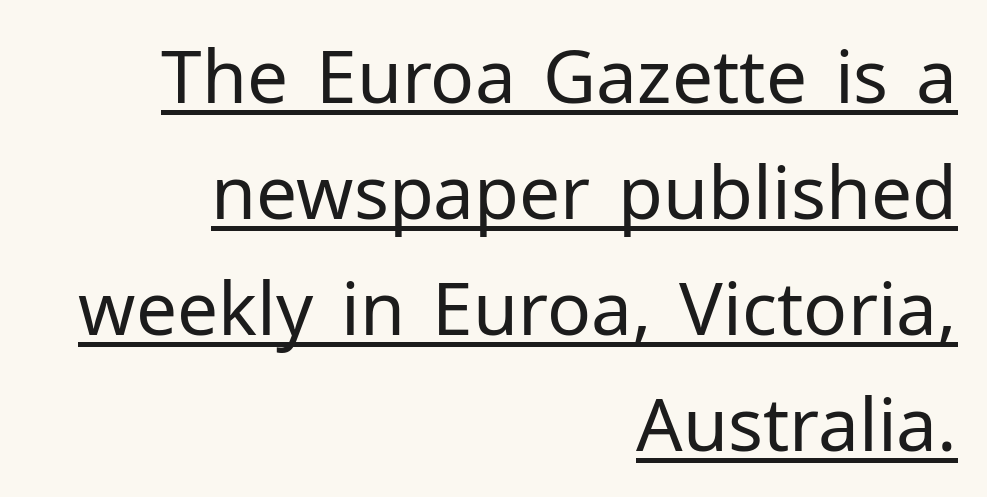
The image shows 73 px regular-weight sans-serif type, upright; set right-aligned, normal line spacing (1.59x), normal letter spacing, underlined; low stroke contrast and a medium x-height.
